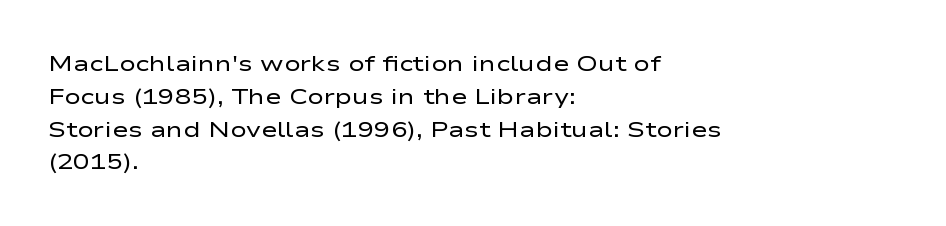
Q: Is the text bold? A: No.
Q: Is the text italic (slanted)? A: No, it is upright.
Q: Is the text underlined? A: No.
Q: How is the paragraph aligned? A: Left-aligned.
Q: Is the spacing between letters normal or unusually wide? A: Normal.
Q: Is the spacing between lines tight, normal or loose? A: Normal.
